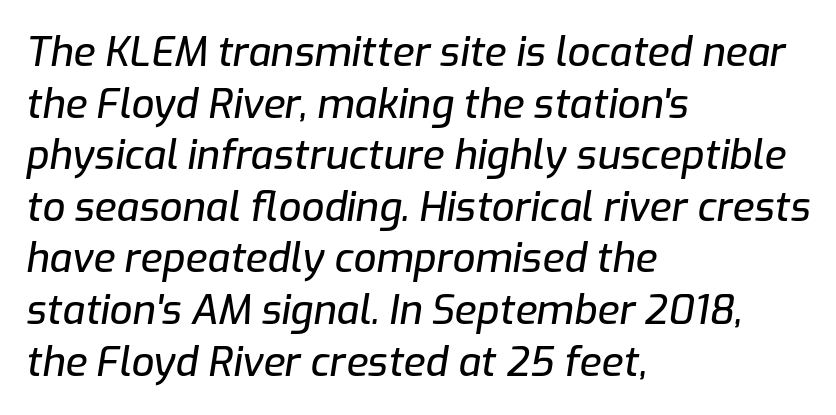
The image shows 40 px text type, italic (leaning right); set left-aligned, normal line spacing (1.29x), normal letter spacing, not underlined; low stroke contrast and a medium x-height.
